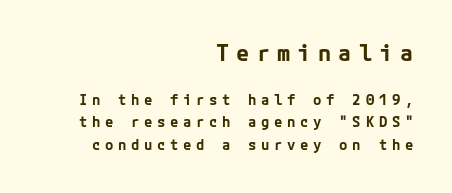
{"italic": "no", "bold": "yes", "underline": "no", "align": "right", "line_spacing": "normal", "line_spacing_ratio": 1.58, "letter_spacing": "wide", "letter_spacing_em": 0.33, "larger_block": "first", "size_ratio": 1.57, "glyph_px": 22}
